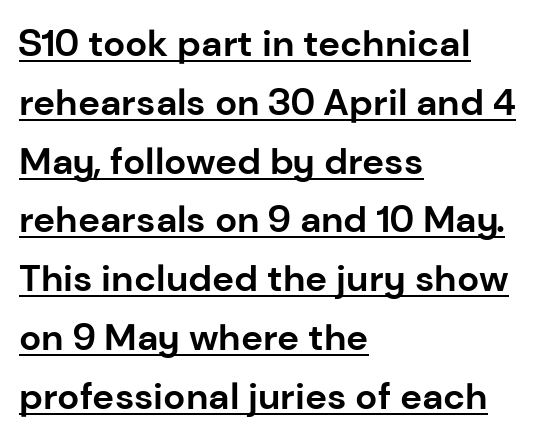
Vertical strokes here are truly vertical. The ragged edge is on the right, which tells us the setting is flush left. Heft: maximum for text — a bold. Compared with typical body copy, the letter spacing here is the same.
